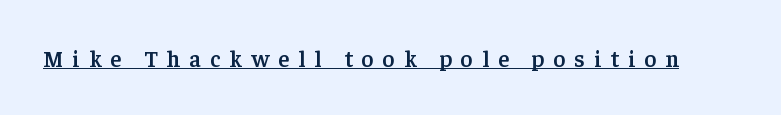
The image shows 23 px text type, upright; set unusually wide letter spacing (+0.4 em), underlined.
